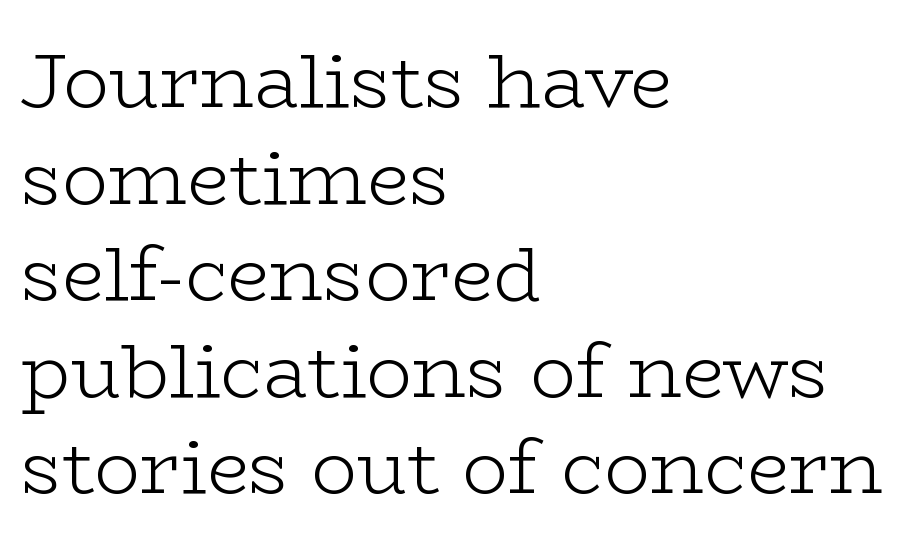
Here the designer chose a conventional face with non-uniform glyph widths. Any mark beneath the type? The region is blank. Characters remain perfectly vertical along every line. Inter-character spacing is left at the font's built-in metrics. Baseline-to-baseline distance is the conventional proportion of letter height. The text block is weighted toward the left margin, trailing off unevenly rightward.
